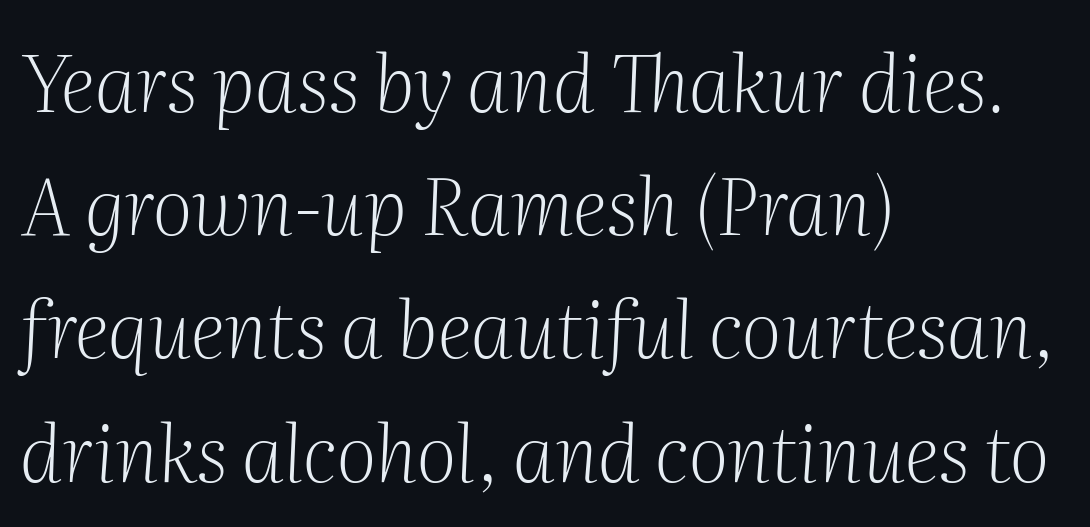
Q: Is the text bold? A: No.
Q: Is the text italic (slanted)? A: Yes, it leans right by about 2 degrees.
Q: Is the typeface a serif or a sans-serif typeface? A: Serif.
Q: Is the text underlined? A: No.
Q: How is the paragraph aligned? A: Left-aligned.
Q: Is the spacing between letters normal or unusually wide? A: Normal.
Q: Is the spacing between lines tight, normal or loose? A: Normal.
Q: Width (condensed, normal, or wide)? A: Normal.
Q: Stroke contrast? A: Medium.
Q: x-height? A: Medium.
Q: Monospaced? A: No.
